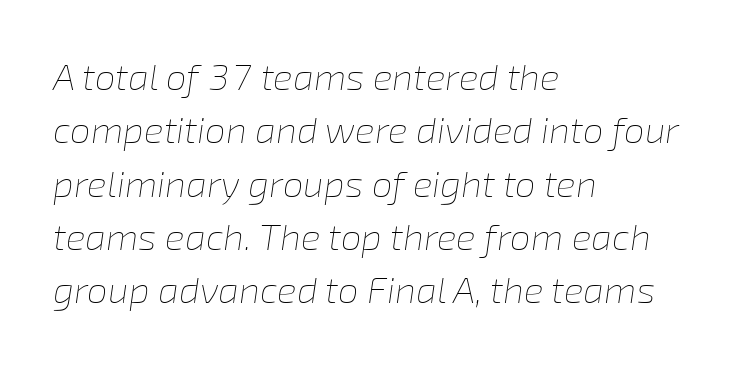
The image shows 37 px thin type, italic (leaning right); set left-aligned, normal line spacing (1.44x), normal letter spacing, not underlined; low stroke contrast and a medium x-height.
